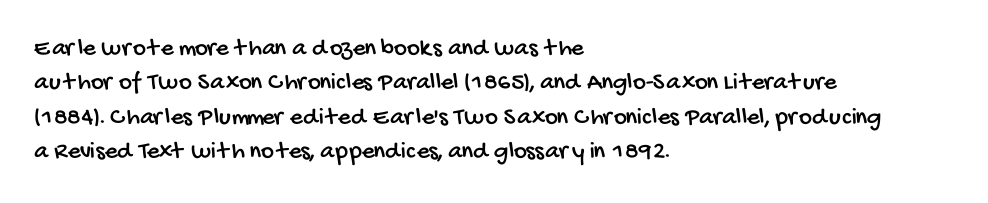
This rendering uses left alignment, leaving the right contour irregular. The strip under each line holds only bare page. Is there much room between lines? A standard amount, neither cramped nor airy. Tracking value appears to be zero — textbook default spacing.
